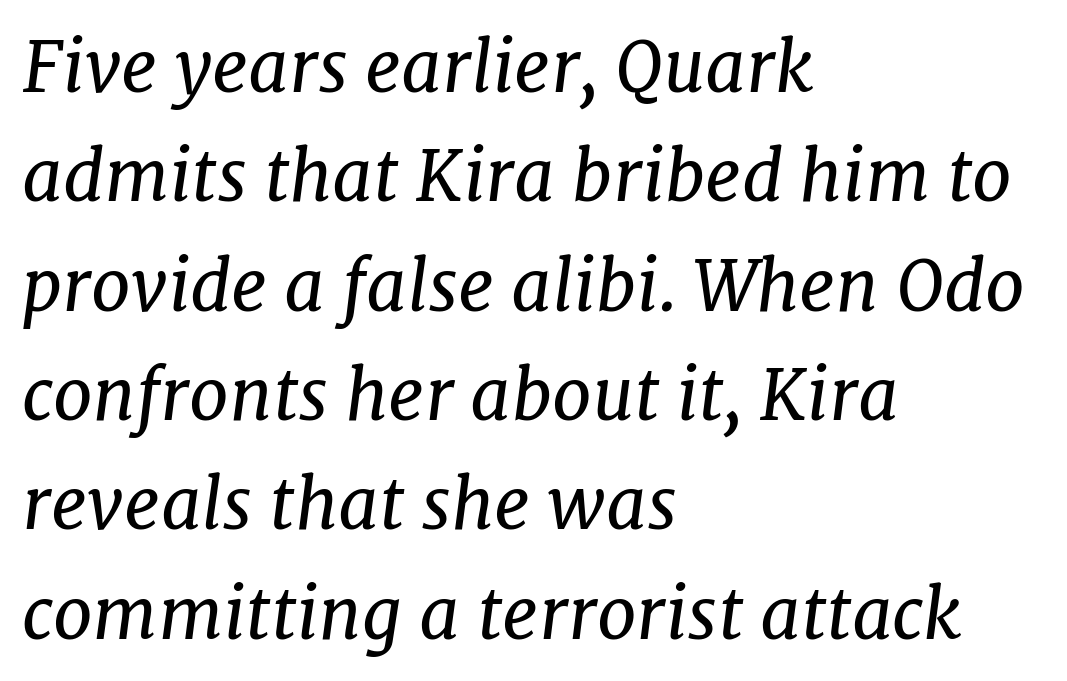
Q: Is the text bold? A: No.
Q: Is the text italic (slanted)? A: Yes, it leans right by about 7 degrees.
Q: Is the typeface a serif or a sans-serif typeface? A: Serif.
Q: Is the text underlined? A: No.
Q: How is the paragraph aligned? A: Left-aligned.
Q: Is the spacing between letters normal or unusually wide? A: Normal.
Q: Is the spacing between lines tight, normal or loose? A: Normal.
Q: Width (condensed, normal, or wide)? A: Normal.
Q: Stroke contrast? A: Low.
Q: x-height? A: Medium.
Q: Monospaced? A: No.
